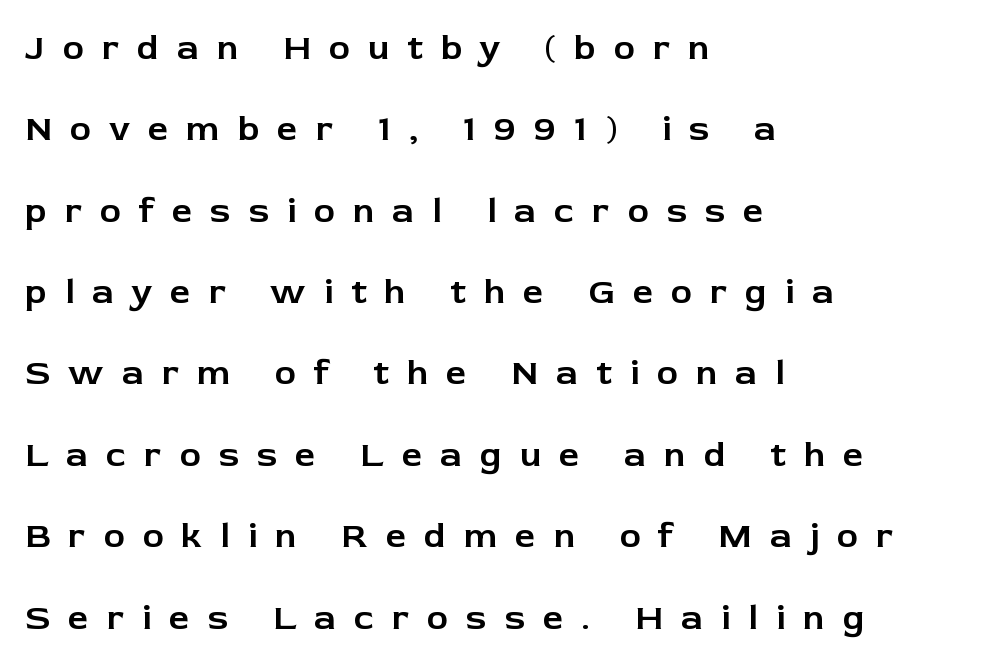
{"serif": "no", "italic": "no", "width": "normal", "stroke_contrast": "low", "x_height": "medium", "monospaced": "no", "underline": "no", "align": "left", "line_spacing": "loose", "line_spacing_ratio": 2.26, "letter_spacing": "wide", "letter_spacing_em": 0.5, "glyph_px": 36}
